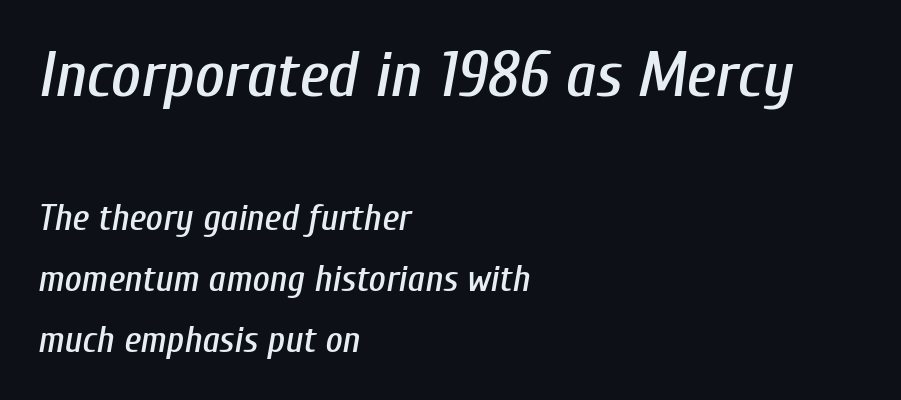
The image shows 65 px condensed type, italic (leaning right); set left-aligned, normal line spacing (1.65x), normal letter spacing, not underlined; the first (top) block is 1.76x larger; low stroke contrast and a medium x-height.
